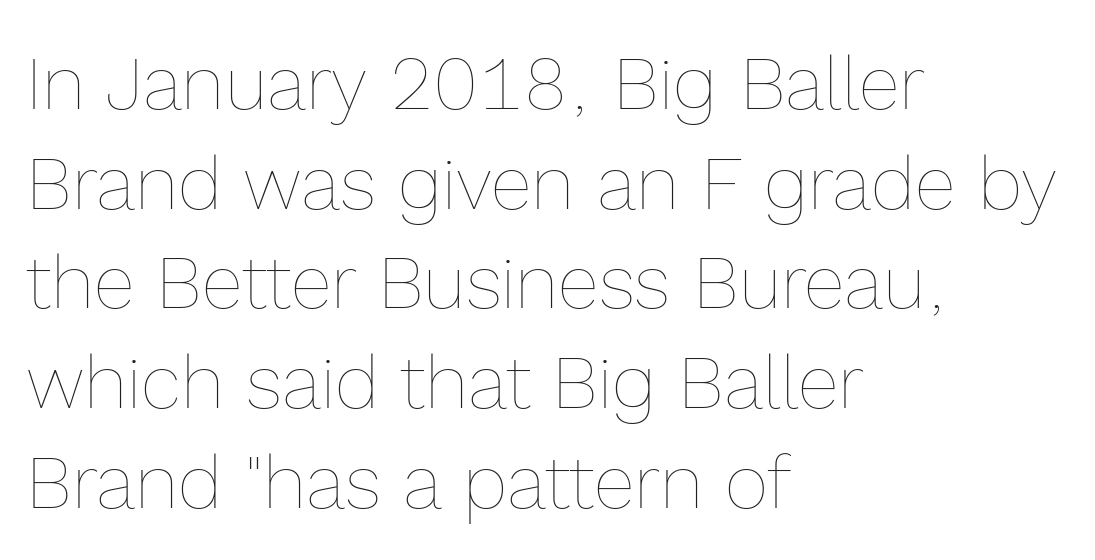
Q: Is the text bold? A: No.
Q: Is the text italic (slanted)? A: No, it is upright.
Q: Is the text underlined? A: No.
Q: How is the paragraph aligned? A: Left-aligned.
Q: Is the spacing between letters normal or unusually wide? A: Normal.
Q: Is the spacing between lines tight, normal or loose? A: Normal.
Q: Width (condensed, normal, or wide)? A: Normal.
Q: x-height? A: Medium.
Q: Monospaced? A: No.
